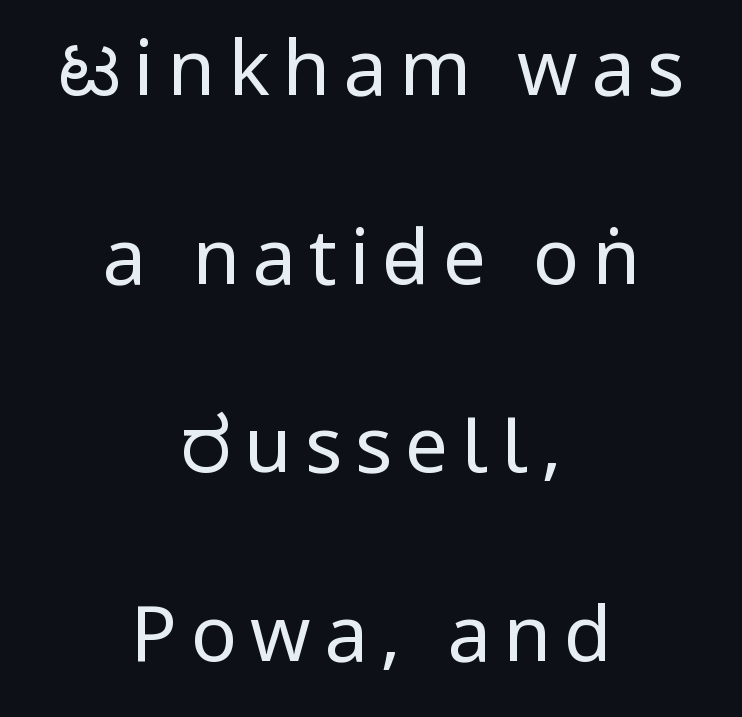
Every row of glyphs is offset so its center matches the block's center. The letterforms sit at book weight or below. A sans-serif font was chosen for this passage. The specimen reads as upright at a glance. Do the characters align in a grid? No, the font is proportional.
